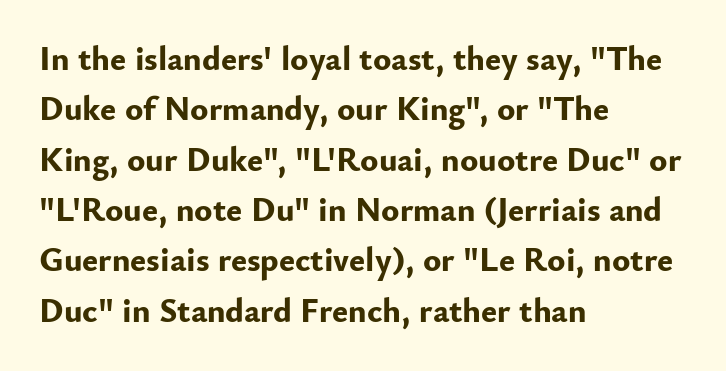
Q: Is the text bold? A: Yes.
Q: Is the text italic (slanted)? A: No, it is upright.
Q: Is the typeface a serif or a sans-serif typeface? A: Sans-serif.
Q: Is the text underlined? A: No.
Q: How is the paragraph aligned? A: Left-aligned.
Q: Is the spacing between letters normal or unusually wide? A: Normal.
Q: Is the spacing between lines tight, normal or loose? A: Normal.
Q: Width (condensed, normal, or wide)? A: Normal.
Q: Stroke contrast? A: Low.
Q: x-height? A: Small.
Q: Monospaced? A: No.
